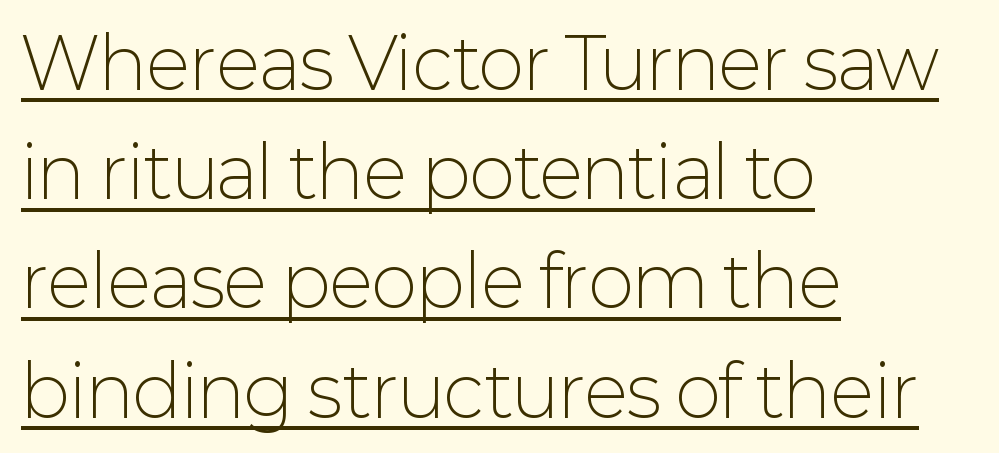
{"serif": "no", "italic": "no", "bold": "no", "weight": "light", "width": "normal", "stroke_contrast": "low", "x_height": "medium", "monospaced": "no", "underline": "yes", "align": "left", "line_spacing": "normal", "line_spacing_ratio": 1.56, "letter_spacing": "normal", "letter_spacing_em": 0.0, "glyph_px": 70}
